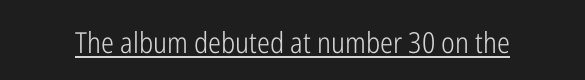
Short note: letters normally spaced. On a weight scale, this lands at 450 or below. Think of a printed novel: that variable character pitch is what you see here. Stroke terminals: plain, sans-serif. Characters remain perfectly vertical along every line.
